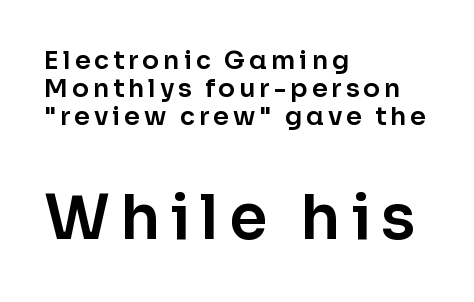
{"serif": "no", "italic": "no", "width": "normal", "stroke_contrast": "low", "x_height": "medium", "monospaced": "no", "underline": "no", "align": "left", "line_spacing": "tight", "line_spacing_ratio": 1.13, "larger_block": "second", "size_ratio": 2.48, "glyph_px": 62}
